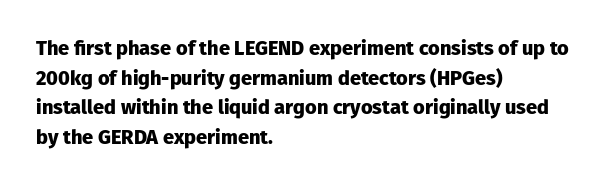
{"italic": "no", "bold": "yes", "underline": "no", "align": "left", "line_spacing": "normal", "line_spacing_ratio": 1.48, "letter_spacing": "normal", "letter_spacing_em": 0.0, "glyph_px": 20}
